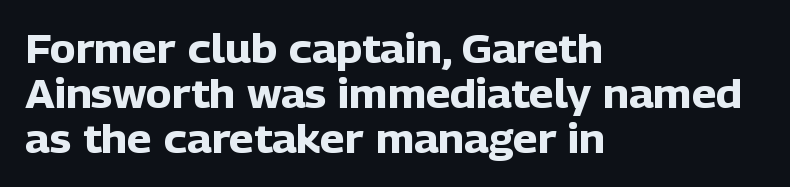
Q: Is the text bold? A: Yes.
Q: Is the text italic (slanted)? A: No, it is upright.
Q: Is the typeface a serif or a sans-serif typeface? A: Sans-serif.
Q: Is the text underlined? A: No.
Q: How is the paragraph aligned? A: Left-aligned.
Q: Is the spacing between letters normal or unusually wide? A: Normal.
Q: Is the spacing between lines tight, normal or loose? A: Tight.
Q: Width (condensed, normal, or wide)? A: Normal.
Q: Stroke contrast? A: Low.
Q: x-height? A: Medium.
Q: Monospaced? A: No.
